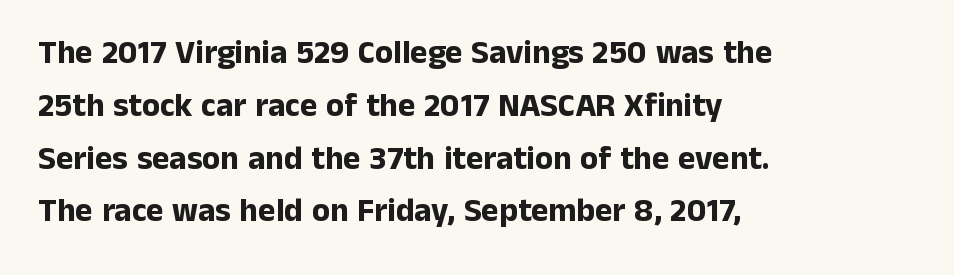
Check the space under the baseline: it is left empty. Upright lettering throughout. A typesetter would call this proportional, since set widths differ per character. Its strokes are broad and dark, the hallmark of bold type.
